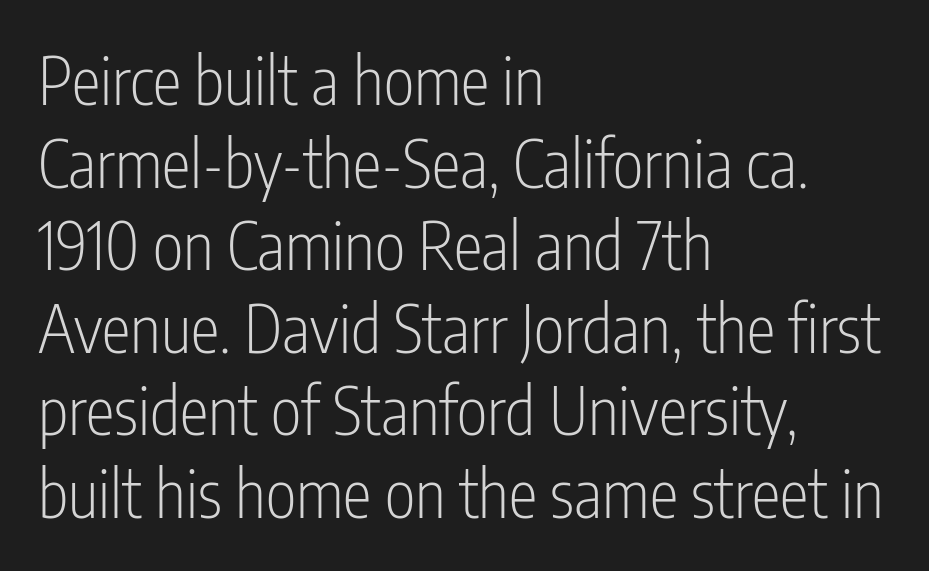
The letterforms sit shoulder to shoulder at normal distance. Quick note: not italic, upright. This sample has the flowing, uneven cadence of proportional lettering. Regarding leading, the lines here are spaced in the standard way. Weight: regular or lighter.
